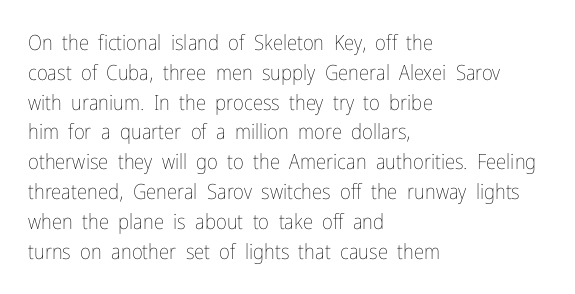
Q: Is the text bold? A: No.
Q: Is the text italic (slanted)? A: No, it is upright.
Q: Is the text underlined? A: No.
Q: How is the paragraph aligned? A: Left-aligned.
Q: Is the spacing between letters normal or unusually wide? A: Normal.
Q: Is the spacing between lines tight, normal or loose? A: Normal.
